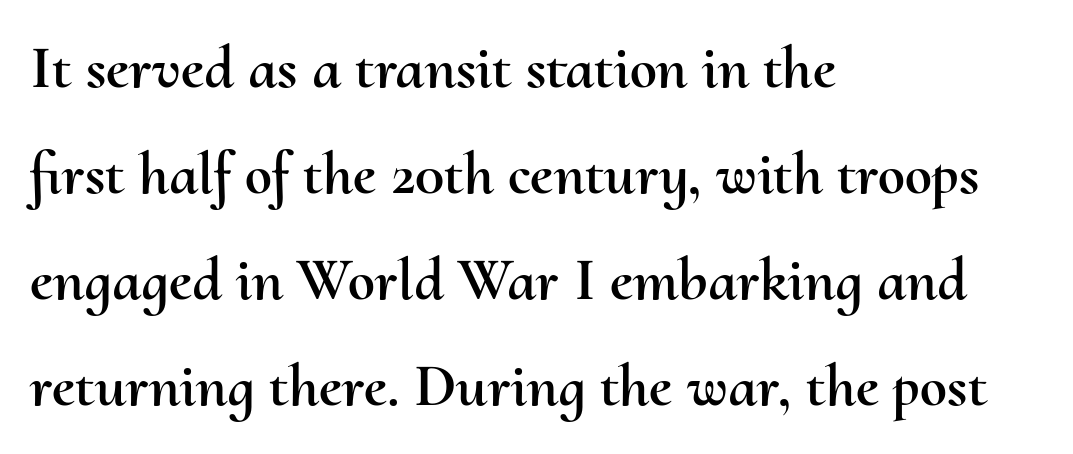
{"italic": "no", "width": "normal", "stroke_contrast": "medium", "x_height": "small", "monospaced": "no", "underline": "no", "align": "left", "line_spacing_ratio": 1.74, "letter_spacing": "normal", "letter_spacing_em": 0.0, "glyph_px": 61}
